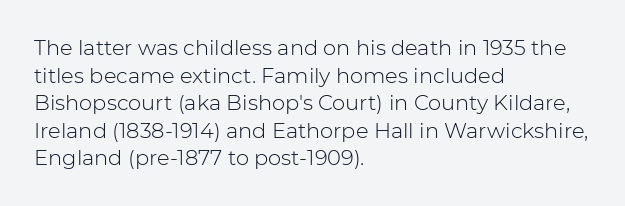
Teacher's note: observe the even left margin — that is flush-left alignment. The line texture is even and compact thanks to regular tracking. The lettering stays uniformly vertical, giving the passage a roman look. The baseline area is clear.
